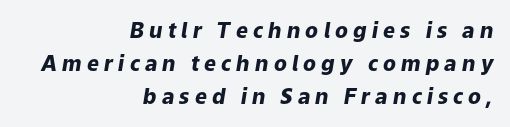
A bare baseline throughout the passage. Short and long lines alike share a common ending point at right. Heft: maximum for text — a bold. The rows are spaced the way most documents space them. The text carries the slant typical of an italic or oblique font. Is the letter spacing exaggerated? Yes — the characters are pushed far apart.
